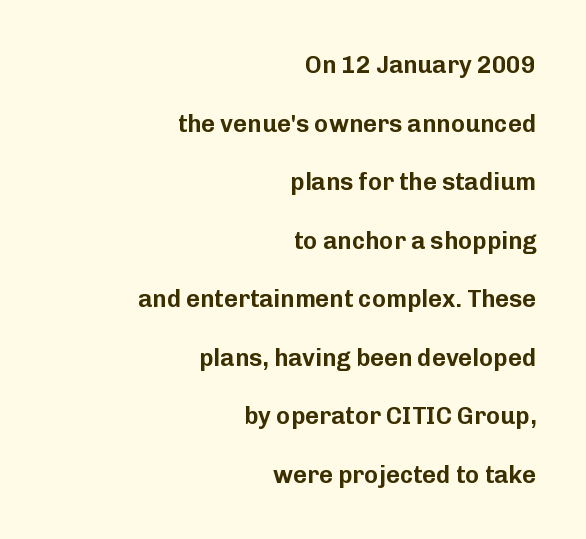
Q: Is the text italic (slanted)? A: No, it is upright.
Q: Is the text underlined? A: No.
Q: How is the paragraph aligned? A: Right-aligned.
Q: Is the spacing between letters normal or unusually wide? A: Normal.
Q: Is the spacing between lines tight, normal or loose? A: Loose.
